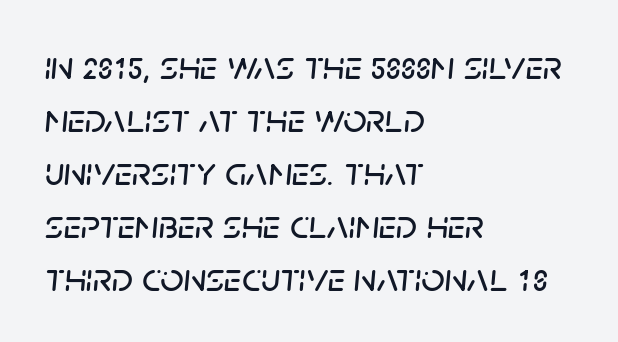
{"italic": "yes", "lean": "right", "slant_degrees": 5, "width": "normal", "stroke_contrast": "low", "x_height": "large", "monospaced": "no", "underline": "no", "align": "left", "line_spacing": "normal", "line_spacing_ratio": 1.29, "letter_spacing": "normal", "letter_spacing_em": 0.0, "glyph_px": 41}
